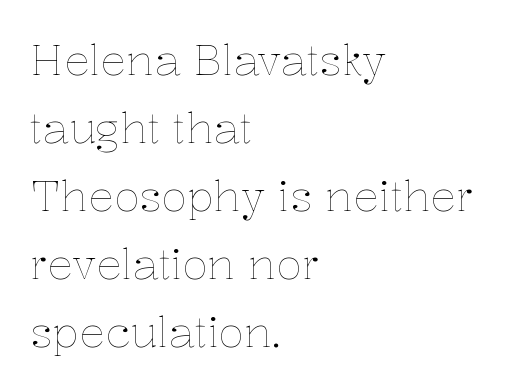
Reading down the column, the eye jumps a familiar distance to each next line. Upright lettering throughout. These lines are rendered in a variable-pitch font. The glyphs are unaccompanied by any horizontal stroke below them.
